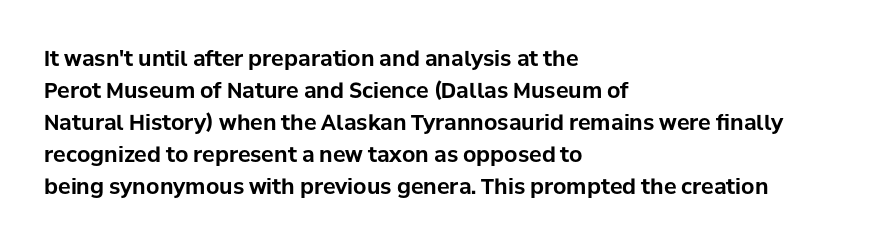
The type sits square on the baseline with zero lean. Summary of weight: heavy, a full bold. Interline gaps are of average width in this sample. The type is set solid horizontally, with unmodified tracking. Underline: absent.
